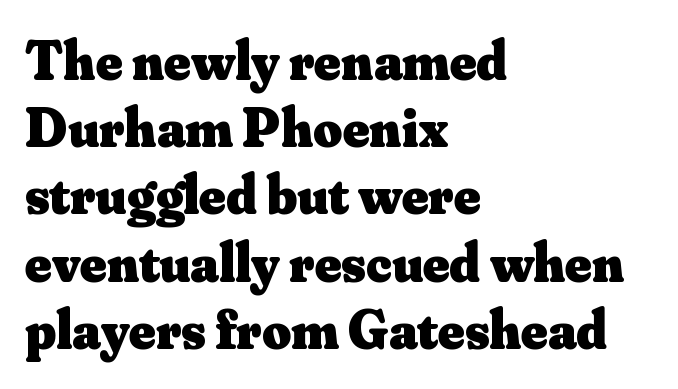
The image shows 56 px heavy serif type, upright; set left-aligned, line spacing 1.2x, normal letter spacing, not underlined; medium stroke contrast and a small x-height.
